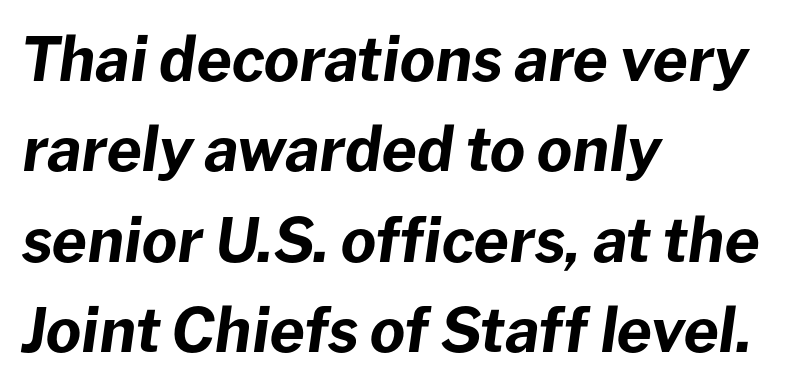
The image shows 61 px bold type, italic (leaning right); set left-aligned, normal line spacing (1.48x), normal letter spacing, not underlined; low stroke contrast and a medium x-height.
